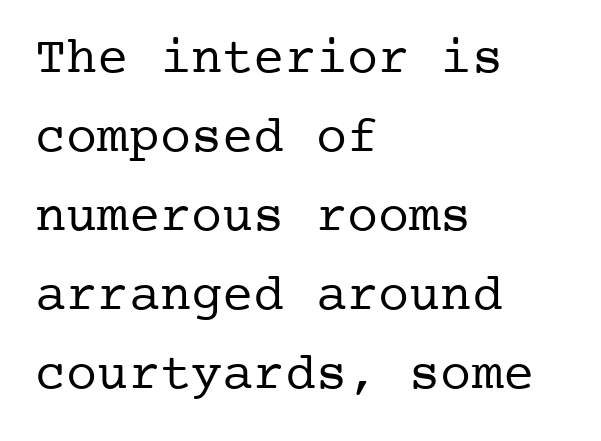
The image shows 52 px regular-weight serif type, upright; set left-aligned, normal line spacing (1.52x), normal letter spacing, not underlined; low stroke contrast and a medium x-height.
